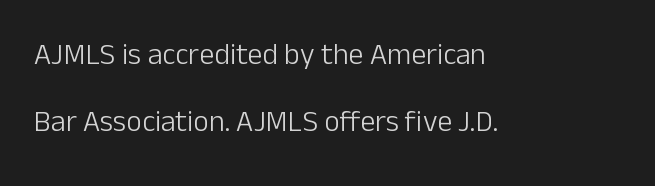
Q: Is the text bold? A: No.
Q: Is the text italic (slanted)? A: No, it is upright.
Q: Is the typeface a serif or a sans-serif typeface? A: Sans-serif.
Q: Is the text underlined? A: No.
Q: How is the paragraph aligned? A: Left-aligned.
Q: Is the spacing between letters normal or unusually wide? A: Normal.
Q: Is the spacing between lines tight, normal or loose? A: Loose.
Q: Width (condensed, normal, or wide)? A: Normal.
Q: Stroke contrast? A: Low.
Q: x-height? A: Medium.
Q: Monospaced? A: No.
